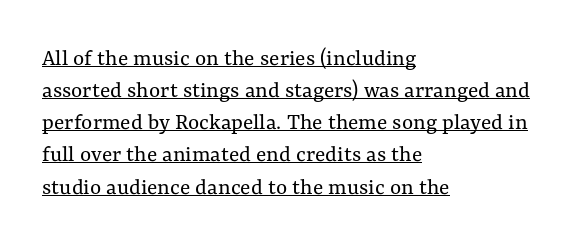
These characters rest on top of a visible drawn line. A light-to-regular cut is what we see here. The face used here is rendered with its standard letterfit. This rendering uses left alignment, leaving the right contour irregular. Leading matches the norm, producing a regular column.
